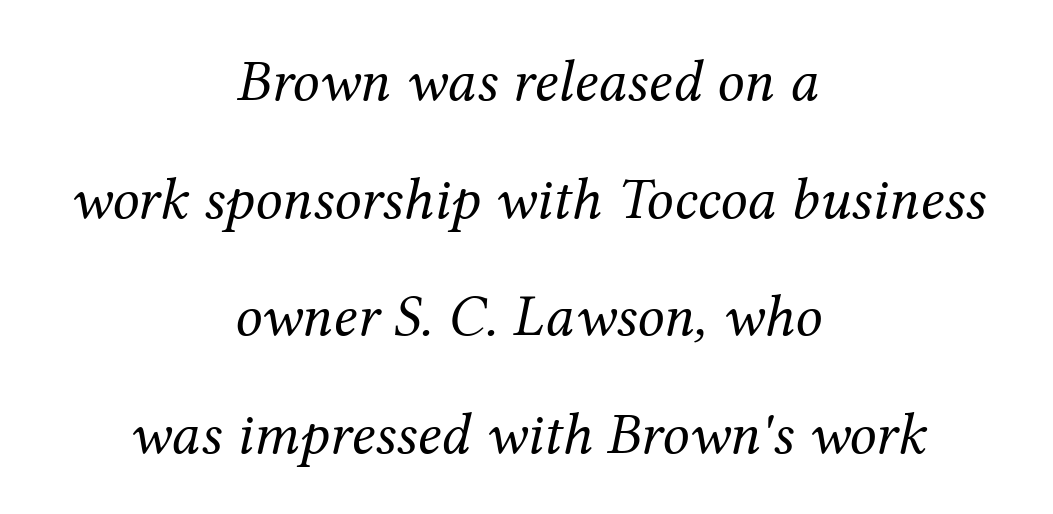
Q: Is the text bold? A: No.
Q: Is the text italic (slanted)? A: Yes, it leans right by about 12 degrees.
Q: Is the typeface a serif or a sans-serif typeface? A: Serif.
Q: Is the text underlined? A: No.
Q: How is the paragraph aligned? A: Centered.
Q: Is the spacing between letters normal or unusually wide? A: Normal.
Q: Is the spacing between lines tight, normal or loose? A: Loose.
Q: Width (condensed, normal, or wide)? A: Normal.
Q: Stroke contrast? A: Medium.
Q: x-height? A: Medium.
Q: Monospaced? A: No.
